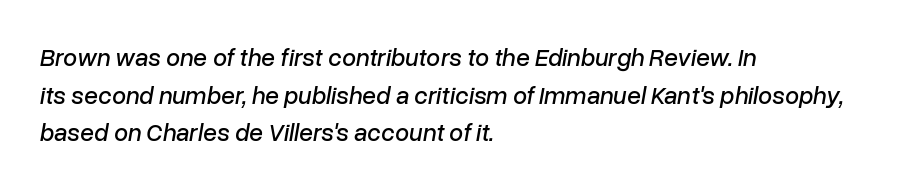
Short and long lines alike share a common starting point at left. Slanted lettering throughout. Summary of vertical rhythm: regular, with standard interline spacing. The letters sit at their default tracking, neither squeezed nor spread. A bare baseline throughout the passage.
